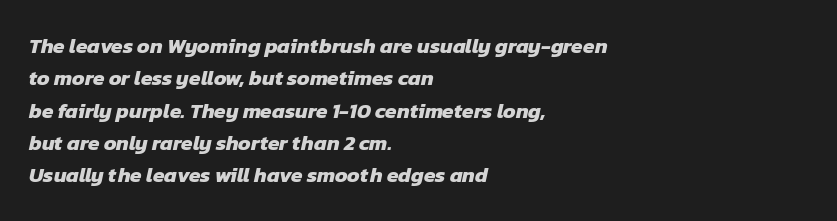
Q: Is the text bold? A: Yes.
Q: Is the text underlined? A: No.
Q: How is the paragraph aligned? A: Left-aligned.
Q: Is the spacing between letters normal or unusually wide? A: Normal.
Q: Is the spacing between lines tight, normal or loose? A: Normal.
